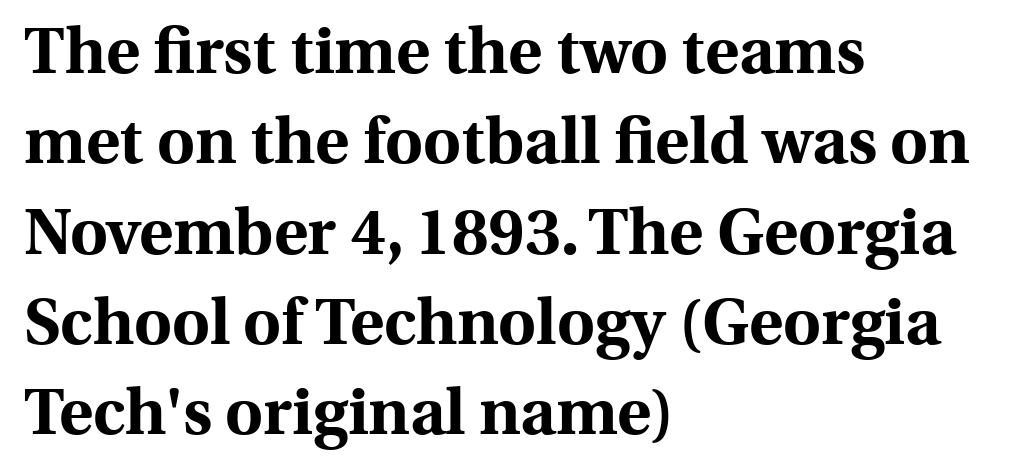
{"serif": "yes", "italic": "no", "bold": "yes", "weight": "bold", "width": "normal", "x_height": "medium", "monospaced": "no", "underline": "no", "align": "left", "line_spacing": "normal", "line_spacing_ratio": 1.39, "letter_spacing": "normal", "letter_spacing_em": 0.0, "glyph_px": 65}
